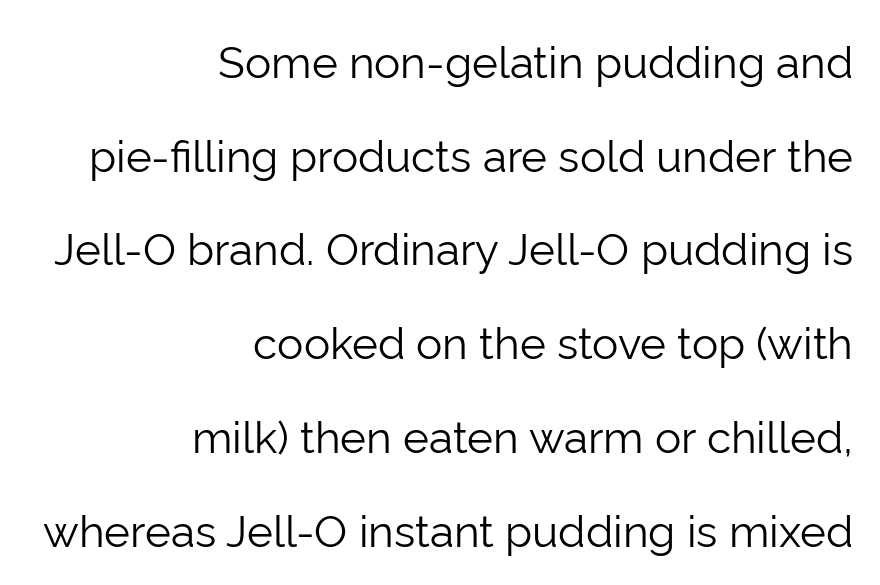
Q: Is the text bold? A: No.
Q: Is the text italic (slanted)? A: No, it is upright.
Q: Is the typeface a serif or a sans-serif typeface? A: Sans-serif.
Q: Is the text underlined? A: No.
Q: How is the paragraph aligned? A: Right-aligned.
Q: Is the spacing between letters normal or unusually wide? A: Normal.
Q: Is the spacing between lines tight, normal or loose? A: Loose.
Q: Width (condensed, normal, or wide)? A: Normal.
Q: Stroke contrast? A: Low.
Q: x-height? A: Medium.
Q: Monospaced? A: No.
